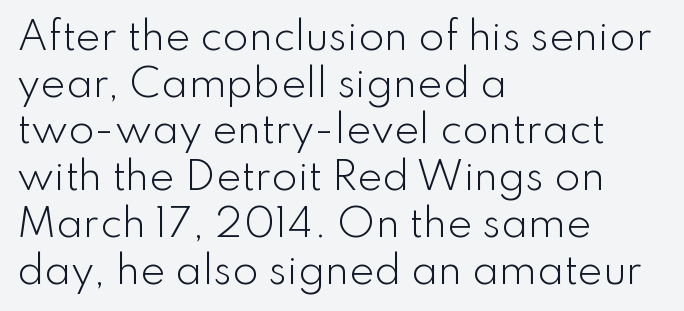
{"serif": "no", "italic": "no", "bold": "no", "weight": "light", "width": "normal", "stroke_contrast": "low", "x_height": "small", "monospaced": "no", "underline": "no", "align": "left", "line_spacing_ratio": 1.23, "letter_spacing": "normal", "letter_spacing_em": 0.0, "glyph_px": 38}
